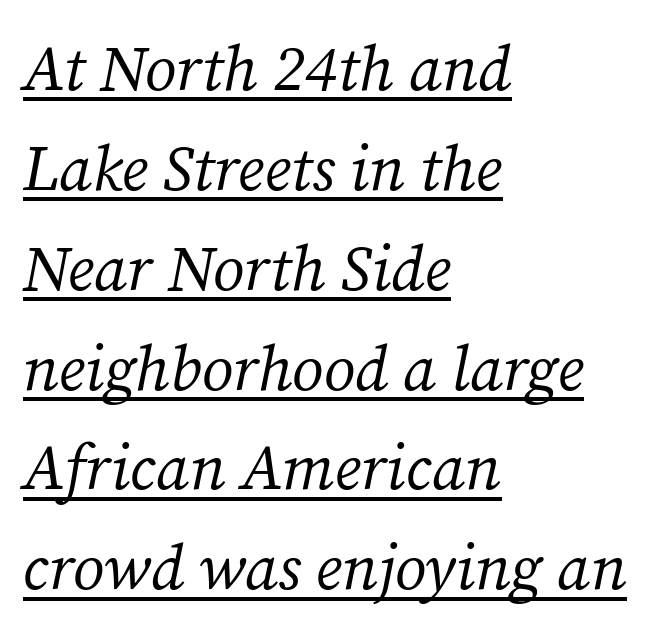
Q: Is the text bold? A: No.
Q: Is the text italic (slanted)? A: Yes, it leans right by about 12 degrees.
Q: Is the typeface a serif or a sans-serif typeface? A: Serif.
Q: Is the text underlined? A: Yes.
Q: How is the paragraph aligned? A: Left-aligned.
Q: Is the spacing between letters normal or unusually wide? A: Normal.
Q: Is the spacing between lines tight, normal or loose? A: Normal.
Q: Width (condensed, normal, or wide)? A: Normal.
Q: Stroke contrast? A: Medium.
Q: x-height? A: Medium.
Q: Monospaced? A: No.
